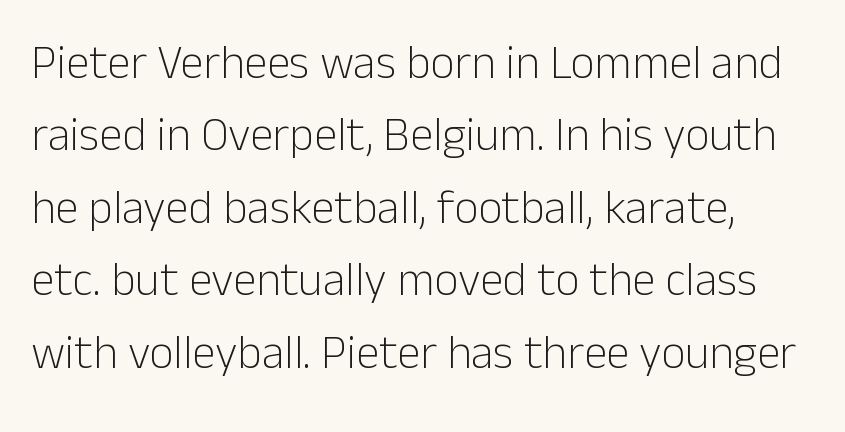
The image shows 47 px light sans-serif type, upright; set left-aligned, normal line spacing (1.54x), normal letter spacing, not underlined; low stroke contrast and a medium x-height.
